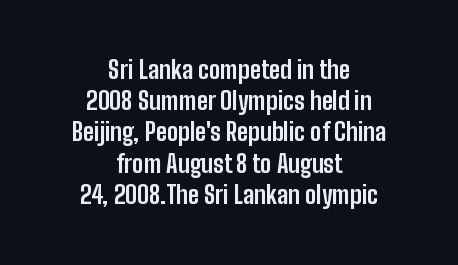
Q: Is the text bold? A: Yes.
Q: Is the text italic (slanted)? A: No, it is upright.
Q: Is the text underlined? A: No.
Q: How is the paragraph aligned? A: Centered.
Q: Is the spacing between letters normal or unusually wide? A: Normal.
Q: Is the spacing between lines tight, normal or loose? A: Normal.
